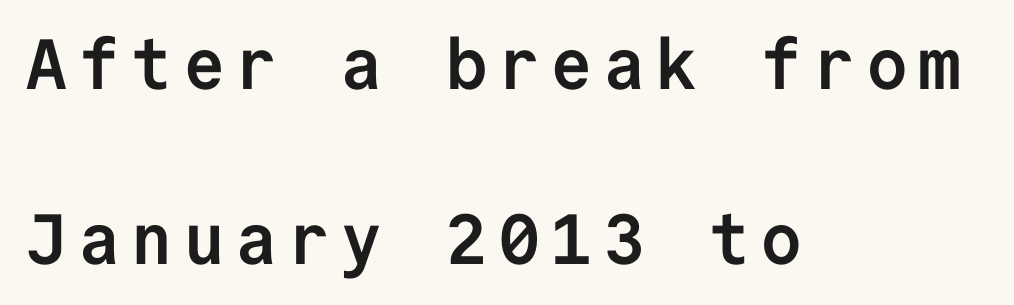
The image shows 71 px semibold sans-serif type, upright, monospaced; set left-aligned, loose line spacing (2.47x), not underlined; low stroke contrast and a medium x-height.
